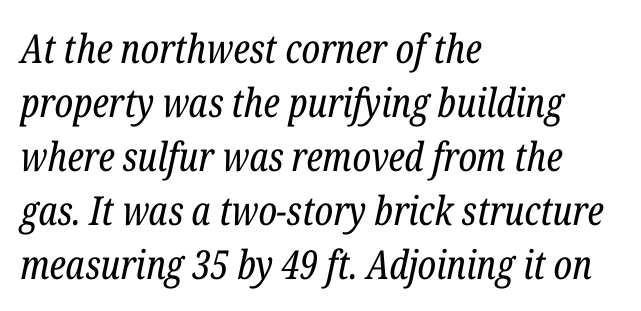
{"serif": "yes", "italic": "yes", "lean": "right", "slant_degrees": 12, "bold": "no", "weight": "regular", "width": "condensed", "stroke_contrast": "low", "x_height": "medium", "monospaced": "no", "underline": "no", "align": "left", "line_spacing": "normal", "line_spacing_ratio": 1.35, "letter_spacing": "normal", "letter_spacing_em": 0.0, "glyph_px": 40}
